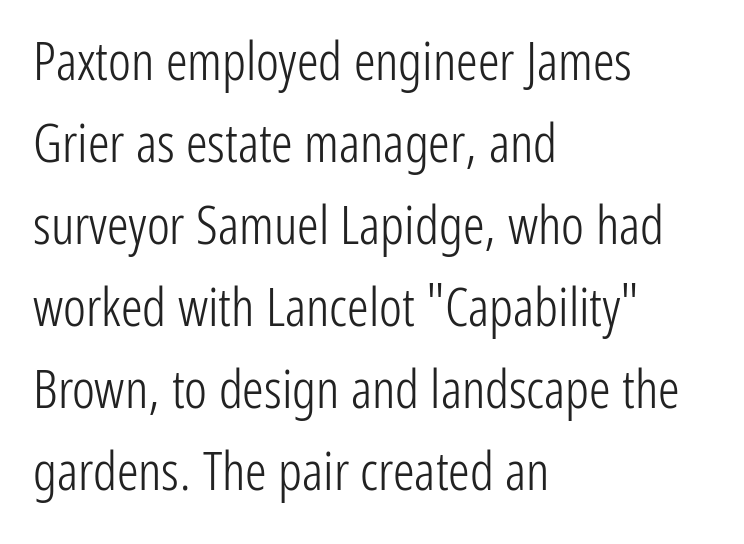
Q: Is the text bold? A: No.
Q: Is the text italic (slanted)? A: No, it is upright.
Q: Is the typeface a serif or a sans-serif typeface? A: Sans-serif.
Q: Is the text underlined? A: No.
Q: How is the paragraph aligned? A: Left-aligned.
Q: Is the spacing between letters normal or unusually wide? A: Normal.
Q: Is the spacing between lines tight, normal or loose? A: Normal.
Q: Width (condensed, normal, or wide)? A: Condensed.
Q: Stroke contrast? A: Low.
Q: x-height? A: Medium.
Q: Monospaced? A: No.
